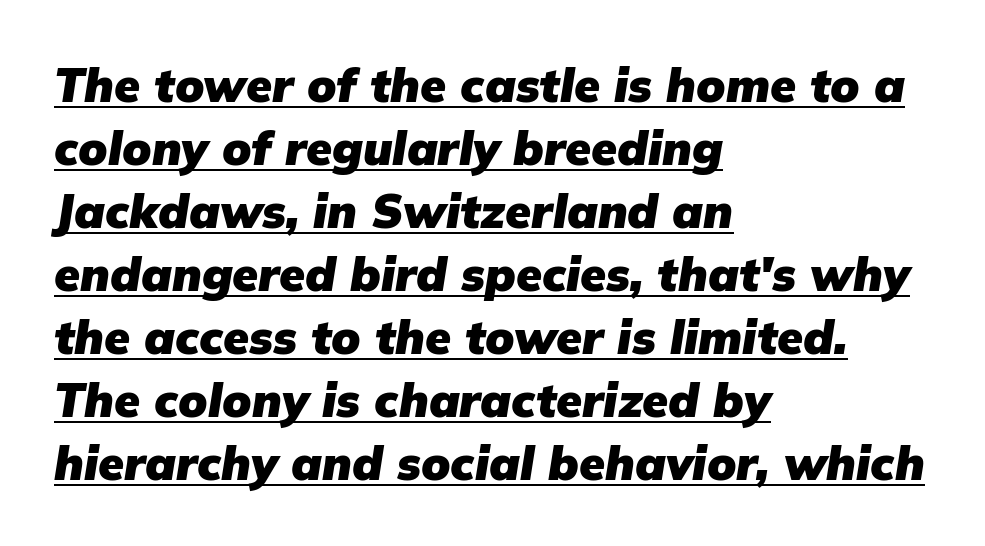
Interline gaps are of average width in this sample. You could call the tracking neutral — neither tight nor loose. Students, observe the line beneath the letters — that is underlining. Heavy-handed strokes throughout: this text is bold. The font's italic variant was chosen for this text. Note the varied advance widths — an 'i' is clearly narrower than an 'm'.
